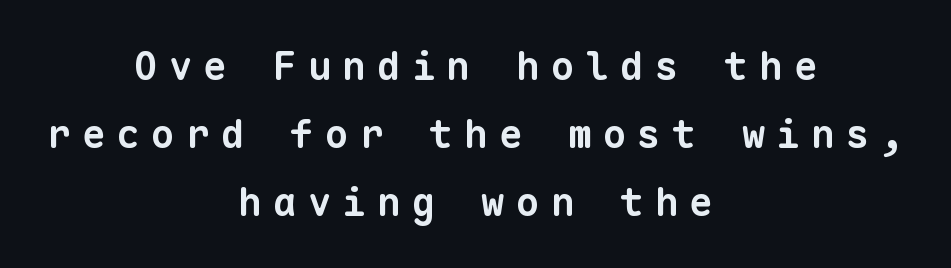
Check the space under the baseline: it is left empty. Tracking here is generous; glyphs stand well apart from one another. Note the uniform advance width — an 'i' takes as much space as an 'm'. The passage is arranged like a title page — every line centered.
